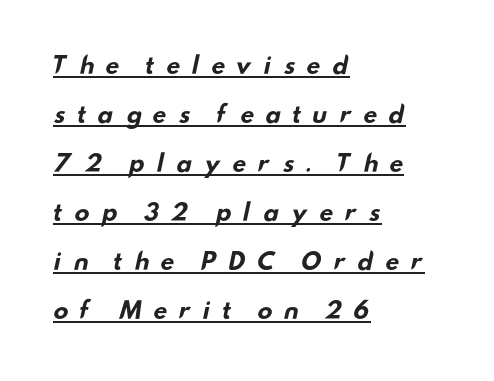
The image shows 23 px bold type; set left-aligned, loose line spacing (2.13x), unusually wide letter spacing (+0.45 em), underlined.
